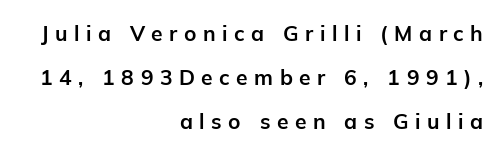
Q: Is the text bold? A: Yes.
Q: Is the text italic (slanted)? A: No, it is upright.
Q: Is the text underlined? A: No.
Q: How is the paragraph aligned? A: Right-aligned.
Q: Is the spacing between letters normal or unusually wide? A: Unusually wide.
Q: Is the spacing between lines tight, normal or loose? A: Loose.
